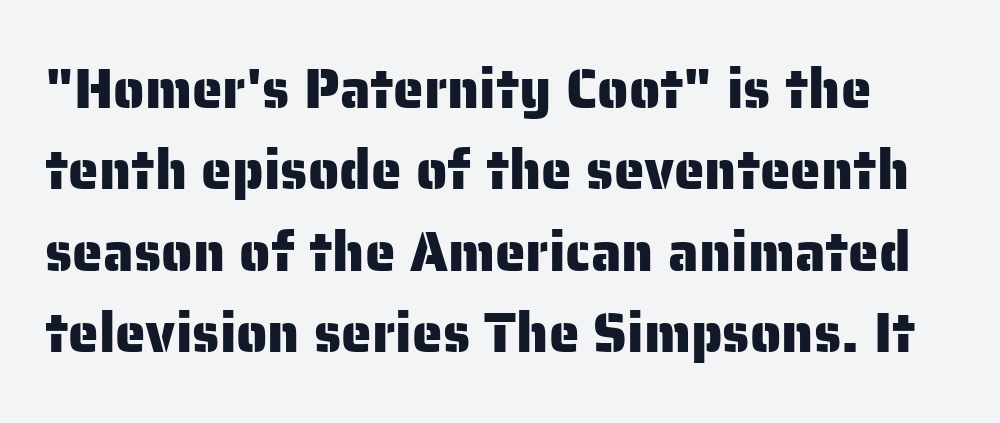
{"serif": "no", "italic": "no", "width": "normal", "stroke_contrast": "low", "x_height": "medium", "monospaced": "no", "underline": "no", "line_spacing": "normal", "line_spacing_ratio": 1.48, "letter_spacing": "normal", "letter_spacing_em": 0.0, "glyph_px": 55}
